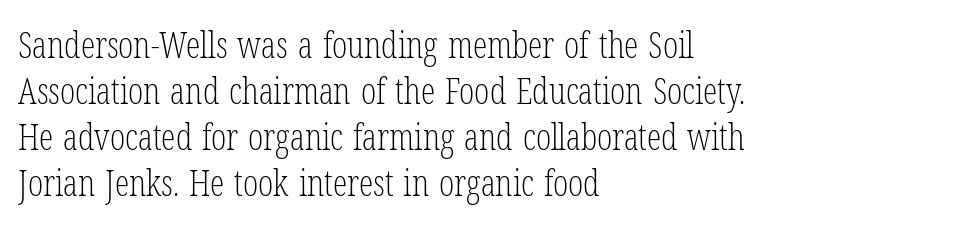
Q: Is the text bold? A: No.
Q: Is the text italic (slanted)? A: No, it is upright.
Q: Is the typeface a serif or a sans-serif typeface? A: Serif.
Q: Is the text underlined? A: No.
Q: How is the paragraph aligned? A: Left-aligned.
Q: Is the spacing between letters normal or unusually wide? A: Normal.
Q: Is the spacing between lines tight, normal or loose? A: Normal.
Q: Width (condensed, normal, or wide)? A: Condensed.
Q: Stroke contrast? A: Low.
Q: x-height? A: Medium.
Q: Monospaced? A: No.
